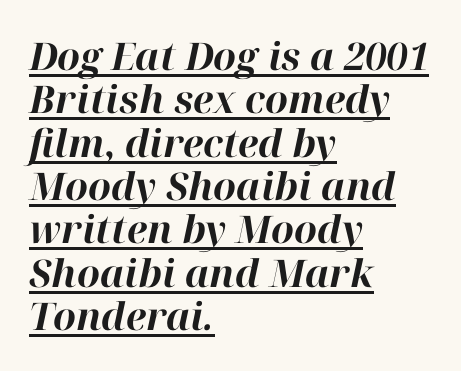
The image shows 38 px bold type, italic (leaning right); set left-aligned, tight line spacing (1.14x), normal letter spacing, underlined; high stroke contrast and a medium x-height.
